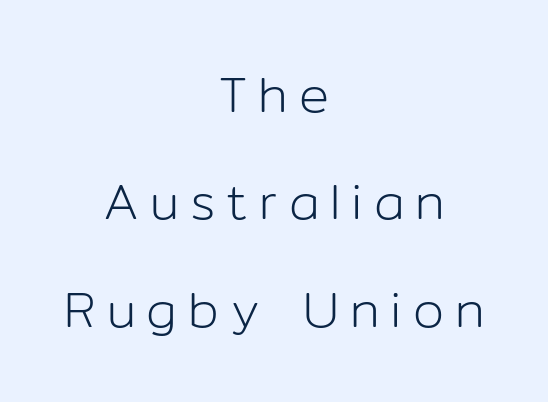
{"serif": "no", "italic": "no", "bold": "no", "weight": "light", "width": "normal", "stroke_contrast": "low", "x_height": "medium", "monospaced": "no", "underline": "no", "align": "center", "line_spacing": "loose", "line_spacing_ratio": 2.15, "letter_spacing": "wide", "letter_spacing_em": 0.22, "glyph_px": 50}
